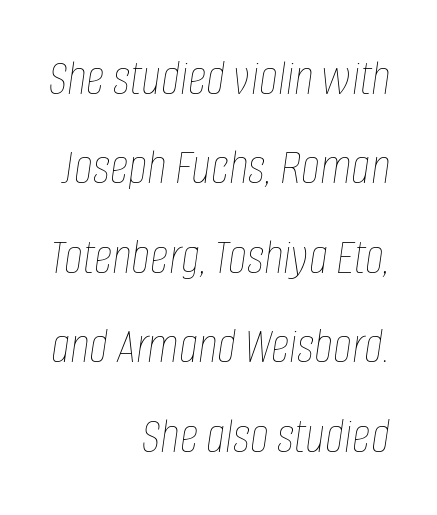
Q: Is the text bold? A: No.
Q: Is the text italic (slanted)? A: Yes, it leans right by about 8 degrees.
Q: Is the text underlined? A: No.
Q: How is the paragraph aligned? A: Right-aligned.
Q: Is the spacing between letters normal or unusually wide? A: Normal.
Q: Width (condensed, normal, or wide)? A: Condensed.
Q: Stroke contrast? A: Low.
Q: x-height? A: Large.
Q: Monospaced? A: No.
